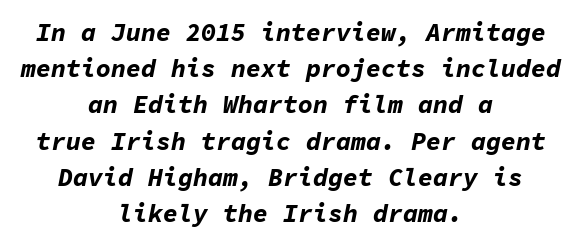
A dark, heavy texture on the line: the type is bold. Spacing between characters is what you'd get straight out of the box. Designer's note — italics engaged. The passage shown stacks its lines at a standard gap.
